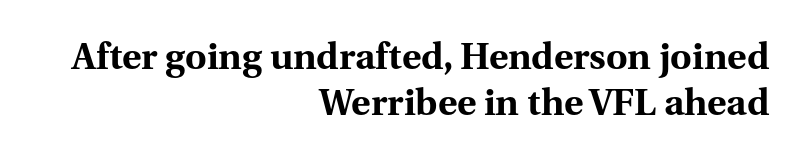
The image shows 37 px bold serif type, upright; set right-aligned, line spacing 1.24x, normal letter spacing, not underlined; medium stroke contrast and a medium x-height.
